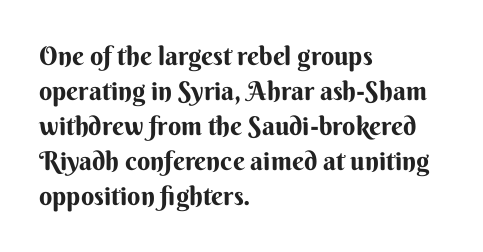
Spacing between characters is what you'd get straight out of the box. If you drew a line through each stem, it would be perfectly vertical. Which margin do the lines hug? The left one — the right edge is uneven. Leading: standard. Is the type bold? Yes — the strokes are clearly thick and heavy.
